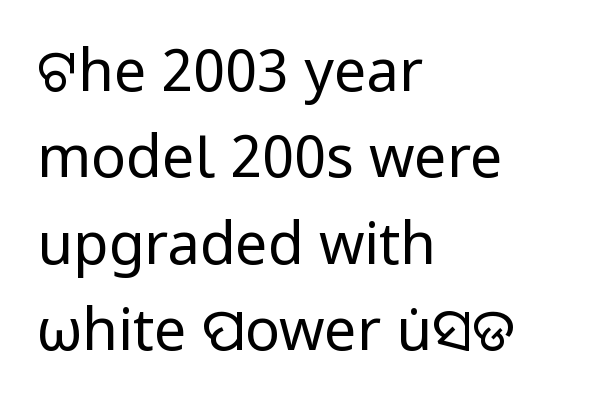
The rows are spaced the way most documents space them. Compared with typical body copy, the letter spacing here is the same. Every stem runs plumb, perpendicular to the baseline. Letterform terminals end flat and unadorned throughout the passage. Rule under the text: the space is simply empty.
